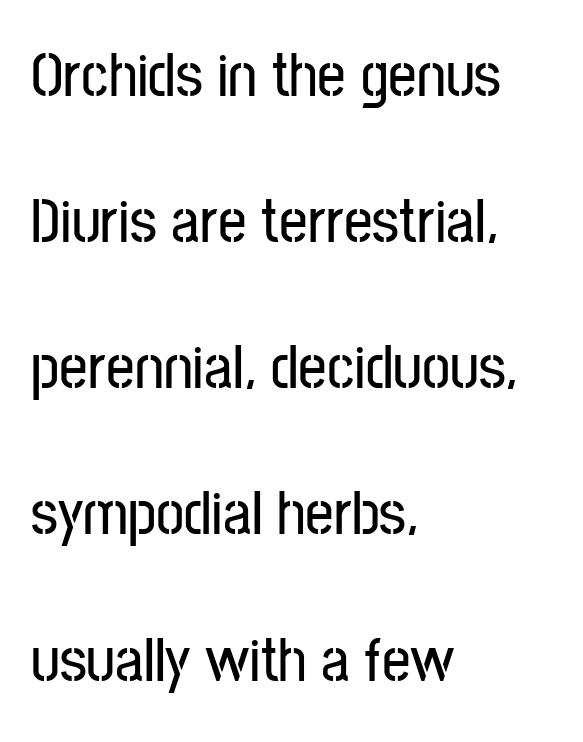
Q: Is the text italic (slanted)? A: No, it is upright.
Q: Is the typeface a serif or a sans-serif typeface? A: Sans-serif.
Q: Is the text underlined? A: No.
Q: How is the paragraph aligned? A: Left-aligned.
Q: Is the spacing between letters normal or unusually wide? A: Normal.
Q: Is the spacing between lines tight, normal or loose? A: Loose.
Q: Width (condensed, normal, or wide)? A: Condensed.
Q: Stroke contrast? A: Low.
Q: x-height? A: Medium.
Q: Monospaced? A: No.
